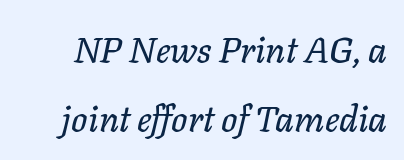
Q: Is the text italic (slanted)? A: Yes, it leans right by about 11 degrees.
Q: Is the text underlined? A: No.
Q: Is the spacing between letters normal or unusually wide? A: Normal.
Q: Is the spacing between lines tight, normal or loose? A: Loose.
Q: Width (condensed, normal, or wide)? A: Normal.
Q: Stroke contrast? A: Low.
Q: x-height? A: Medium.
Q: Monospaced? A: No.
